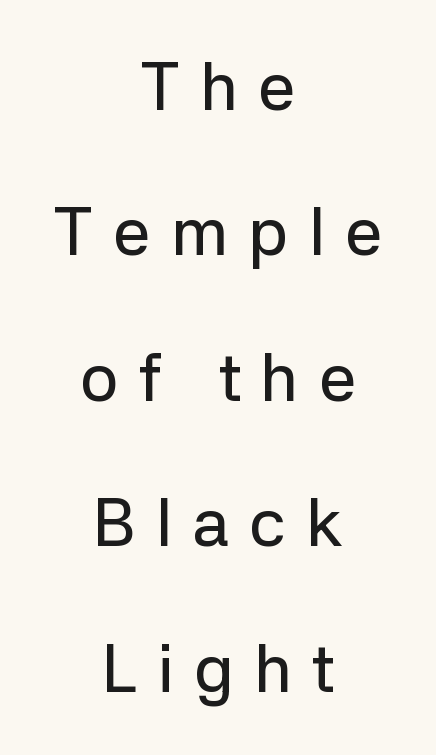
The image shows 67 px sans-serif type, upright; set centered, loose line spacing (2.17x), unusually wide letter spacing (+0.3 em), not underlined; low stroke contrast and a medium x-height.
